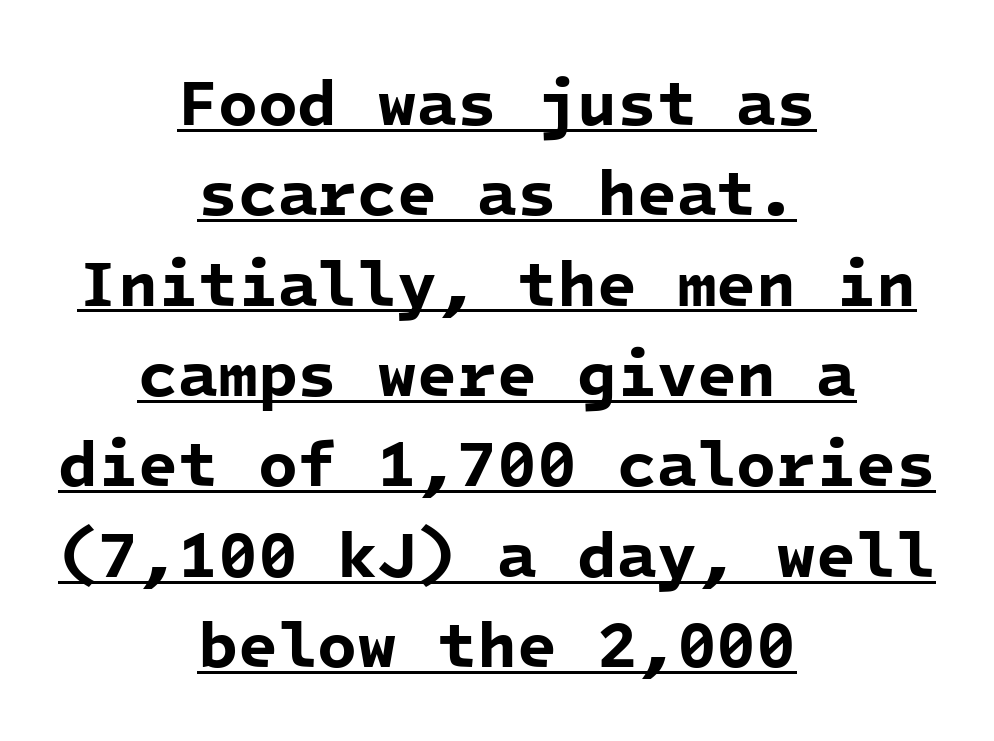
Q: Is the text bold? A: Yes.
Q: Is the typeface a serif or a sans-serif typeface? A: Sans-serif.
Q: Is the text underlined? A: Yes.
Q: How is the paragraph aligned? A: Centered.
Q: Is the spacing between letters normal or unusually wide? A: Normal.
Q: Is the spacing between lines tight, normal or loose? A: Normal.
Q: Width (condensed, normal, or wide)? A: Normal.
Q: Stroke contrast? A: Low.
Q: x-height? A: Medium.
Q: Monospaced? A: Yes.
